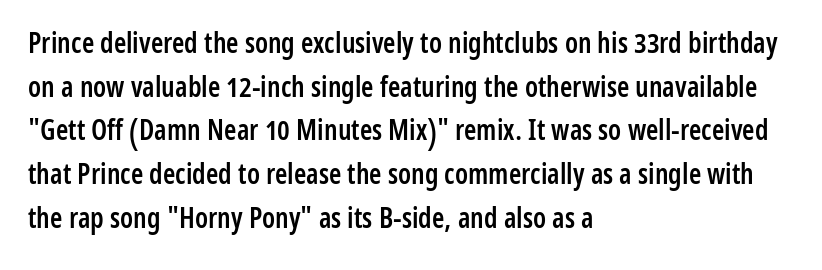
{"serif": "no", "italic": "no", "bold": "semi", "weight": "semibold", "width": "condensed", "stroke_contrast": "low", "x_height": "medium", "monospaced": "no", "underline": "no", "align": "left", "line_spacing": "normal", "line_spacing_ratio": 1.56, "letter_spacing": "normal", "letter_spacing_em": 0.0, "glyph_px": 28}
